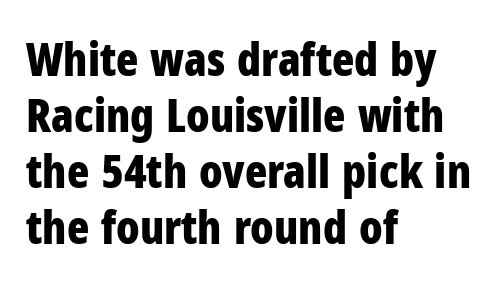
Q: Is the text bold? A: Yes.
Q: Is the text italic (slanted)? A: No, it is upright.
Q: Is the typeface a serif or a sans-serif typeface? A: Sans-serif.
Q: Is the text underlined? A: No.
Q: How is the paragraph aligned? A: Left-aligned.
Q: Is the spacing between letters normal or unusually wide? A: Normal.
Q: Width (condensed, normal, or wide)? A: Condensed.
Q: Stroke contrast? A: Low.
Q: x-height? A: Medium.
Q: Monospaced? A: No.
